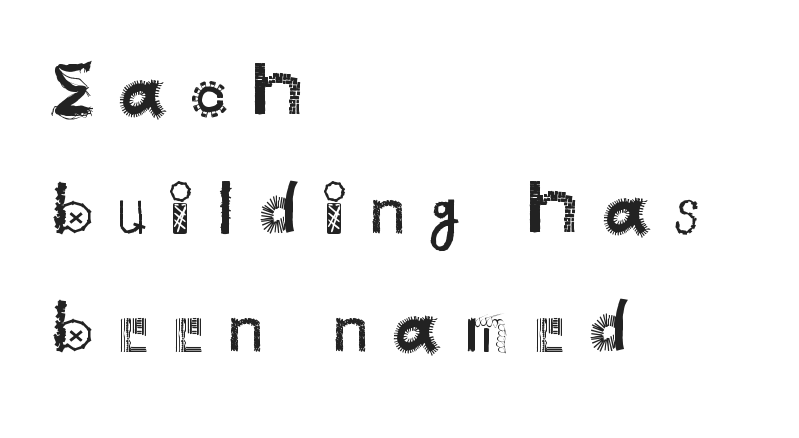
{"serif": "no", "italic": "no", "bold": "no", "weight": "regular", "width": "normal", "stroke_contrast": "medium", "x_height": "small", "monospaced": "no", "underline": "no", "align": "left", "line_spacing": "normal", "line_spacing_ratio": 1.55, "letter_spacing": "wide", "letter_spacing_em": 0.31, "glyph_px": 76}
